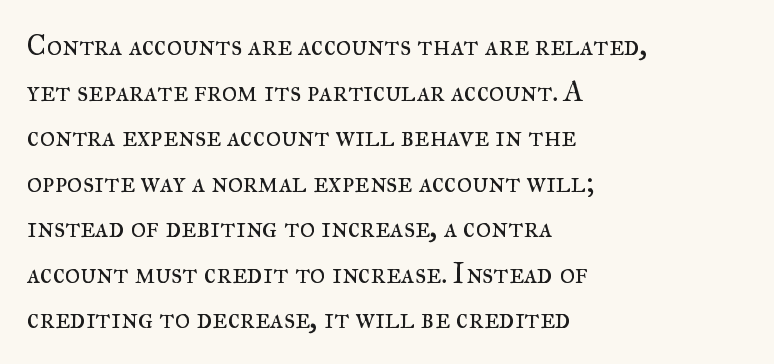
The line-height multiplier appears to be the usual default. The zone under the glyphs is completely vacant. Horizontally, the lines are justified to the leading edge only. Italic: no, the glyphs are upright roman. Regarding serifs, this sample has them.
